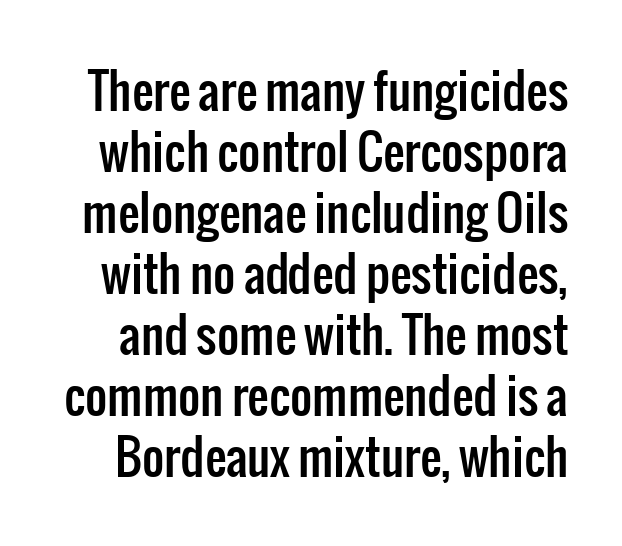
Is this a sans? Yes — the strokes have no serifs. These lines are rendered in a variable-pitch font. Style check: upright. Only glyphs here, with clear space below each row. Rows of type keep a routine distance in the vertical direction.
